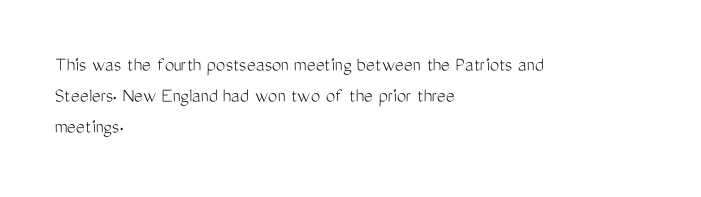
{"italic": "no", "bold": "no", "underline": "no", "align": "left", "line_spacing": "normal", "line_spacing_ratio": 1.47, "letter_spacing": "normal", "letter_spacing_em": 0.0, "glyph_px": 21}
